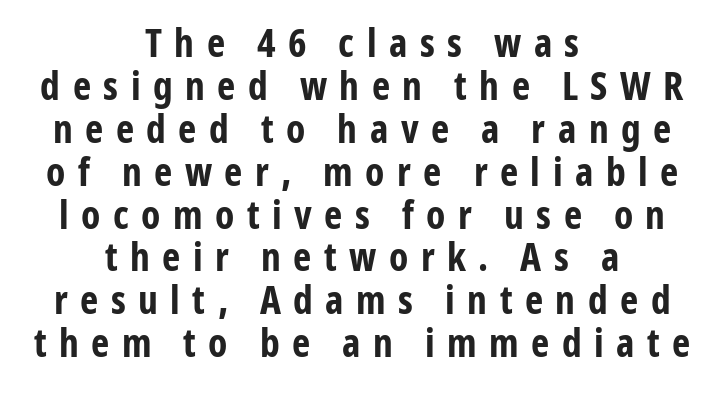
Do the characters align in a grid? No, the font is proportional. This rendering employs a face without finishing strokes, i.e., a sans-serif. Honestly, the letter spacing is so wide it's the main thing you notice. The zone under the glyphs is completely vacant. Leading: reduced. The compositor balanced each line on the midline.
